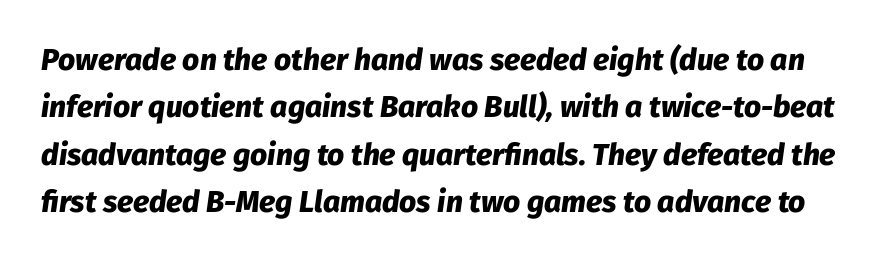
Q: Is the text bold? A: Yes.
Q: Is the text italic (slanted)? A: Yes, it leans right by about 8 degrees.
Q: Is the text underlined? A: No.
Q: Is the spacing between letters normal or unusually wide? A: Normal.
Q: Is the spacing between lines tight, normal or loose? A: Normal.
Q: Width (condensed, normal, or wide)? A: Normal.
Q: Stroke contrast? A: Low.
Q: x-height? A: Medium.
Q: Monospaced? A: No.
